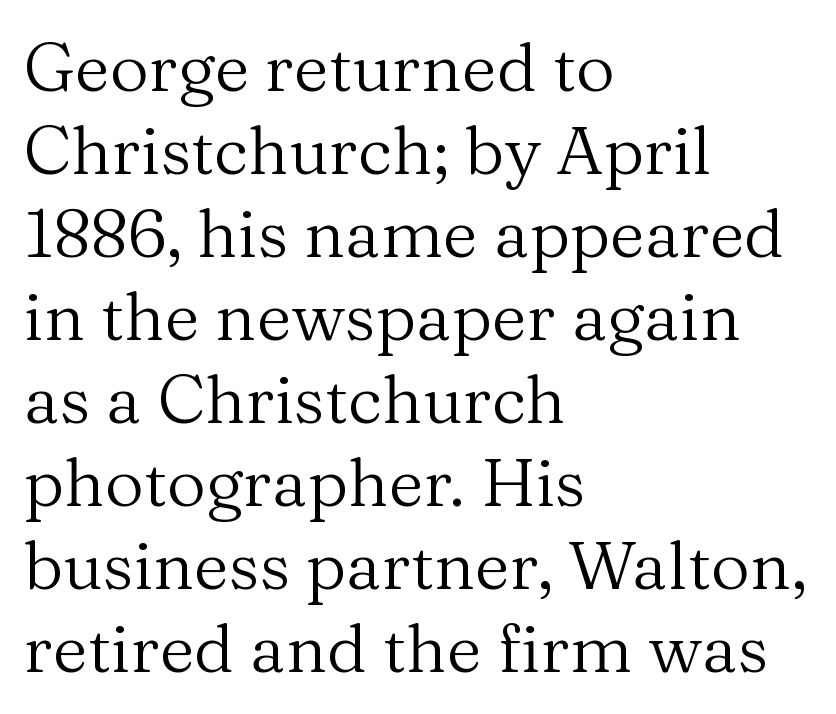
Are there feet on the stems? There are — it's a serif. The rendering uses natural spacing where letterforms have individual widths. Underlining? Definitely not there. Layout note: lines flush left. Look at the tracking — it's just the regular setting, nothing added. Designer's note — italics off, roman on.
